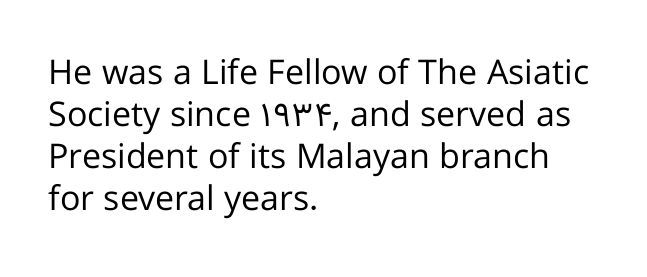
{"serif": "no", "italic": "no", "bold": "no", "weight": "regular", "width": "normal", "stroke_contrast": "low", "x_height": "medium", "monospaced": "no", "underline": "no", "align": "left", "line_spacing_ratio": 1.24, "letter_spacing": "normal", "letter_spacing_em": 0.0, "glyph_px": 34}
